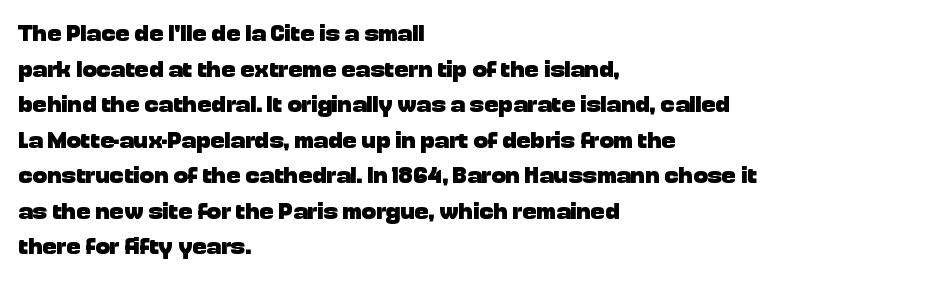
The image shows 24 px bold type, upright; set left-aligned, normal line spacing (1.48x), normal letter spacing, not underlined.
